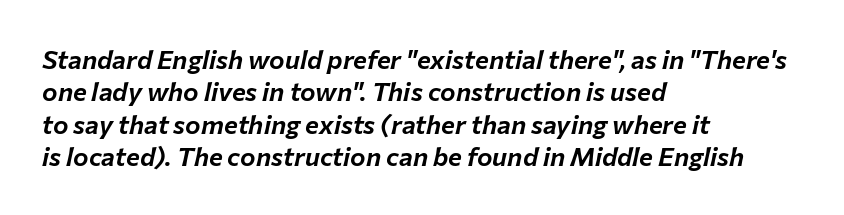
Q: Is the text italic (slanted)? A: Yes, it leans right by about 12 degrees.
Q: Is the text underlined? A: No.
Q: How is the paragraph aligned? A: Left-aligned.
Q: Is the spacing between letters normal or unusually wide? A: Normal.
Q: Is the spacing between lines tight, normal or loose? A: Normal.
